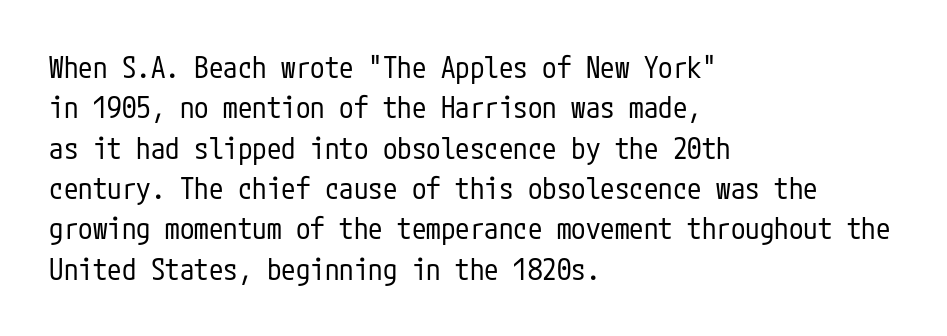
{"serif": "no", "italic": "no", "bold": "no", "weight": "regular", "width": "condensed", "stroke_contrast": "low", "x_height": "medium", "underline": "no", "align": "left", "line_spacing": "normal", "line_spacing_ratio": 1.39, "letter_spacing": "normal", "letter_spacing_em": 0.0, "glyph_px": 29}
